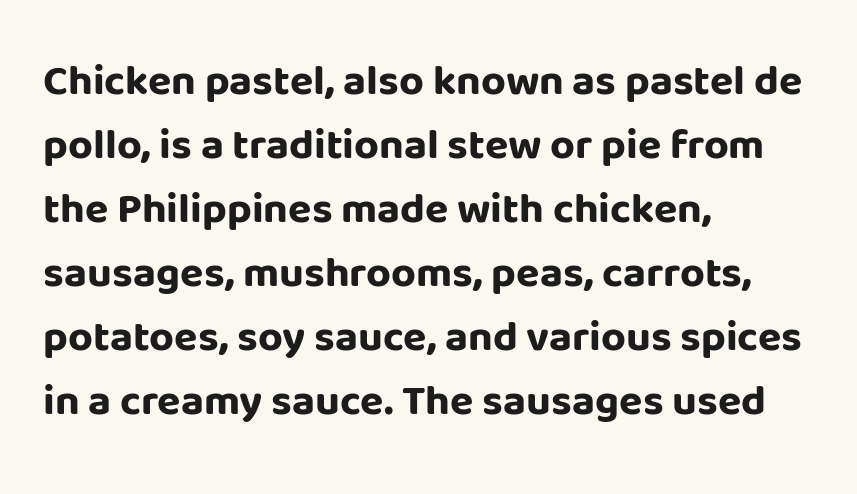
The image shows 43 px bold sans-serif type, upright; set left-aligned, normal line spacing (1.49x), normal letter spacing, not underlined; low stroke contrast and a large x-height.
